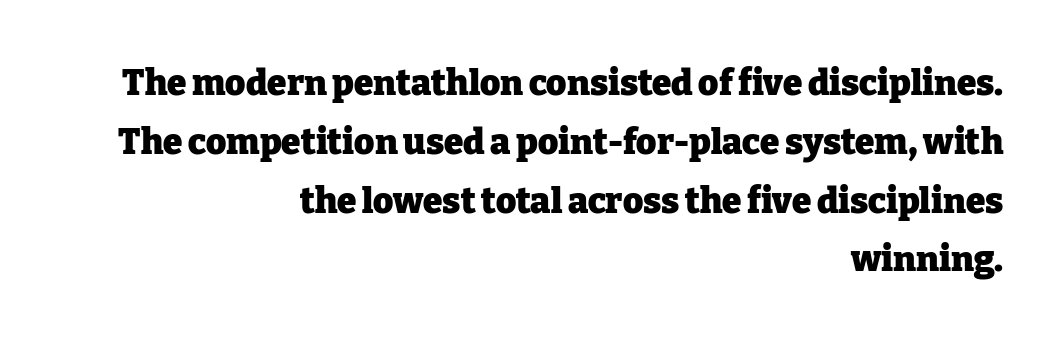
The image shows 35 px heavy serif type, upright; set right-aligned, normal line spacing (1.68x), normal letter spacing, not underlined; low stroke contrast and a medium x-height.
